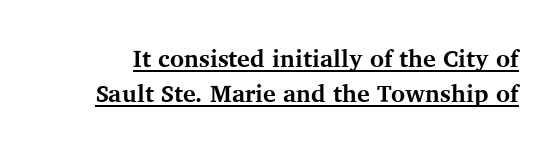
The specimen reads as upright at a glance. The rendered words wear a rule along their underside. Leading: standard. The rendering uses a bold face; every stroke is thick and dark. The tracking reads as untouched default to a designer's eye.
